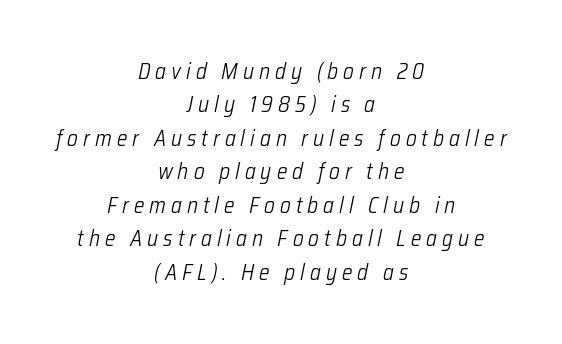
No chunkiness to these letters — they're not bold. A typesetter would call this heavily tracked-out type. The lettering tilts uniformly, giving the passage an italic look. These lines stack symmetrically, like a column narrowing and widening about its center.
